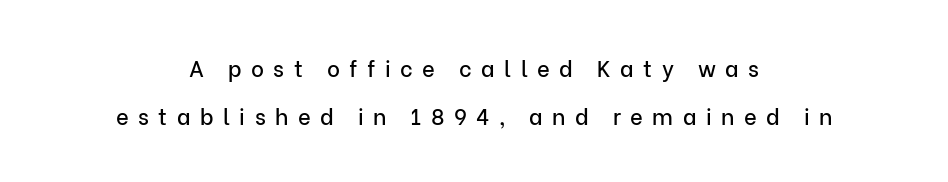
Vertical spacing — loose. Visually the block forms a symmetrical silhouette, jagged on both flanks. The lettering holds an erect, upright posture throughout. The zone under the glyphs is completely vacant. Display-style spreading of the glyphs; the letterfit is very open.
